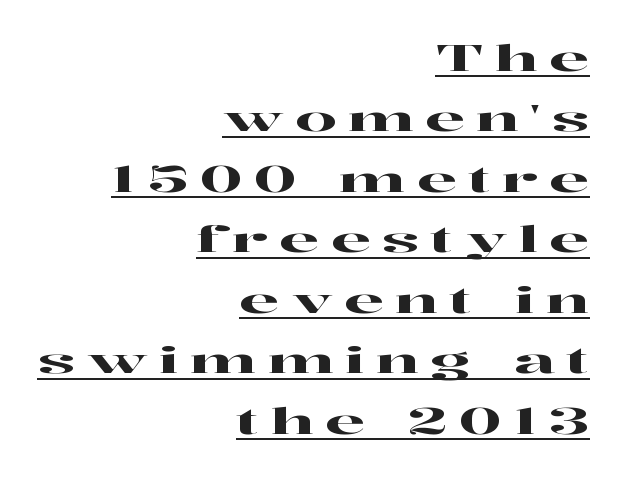
A baseline rule has been typeset under these characters. Someone cranked the tracking dial way up on this one. Casual observation: everything's shoved over to the right. This is roman type, the default non-slanted kind. Evenly set lines give the paragraph a standard silhouette.
